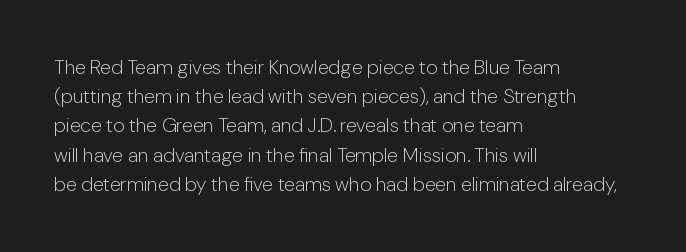
{"italic": "no", "bold": "no", "underline": "no", "align": "left", "line_spacing": "normal", "line_spacing_ratio": 1.46, "letter_spacing": "normal", "letter_spacing_em": 0.0, "glyph_px": 20}
